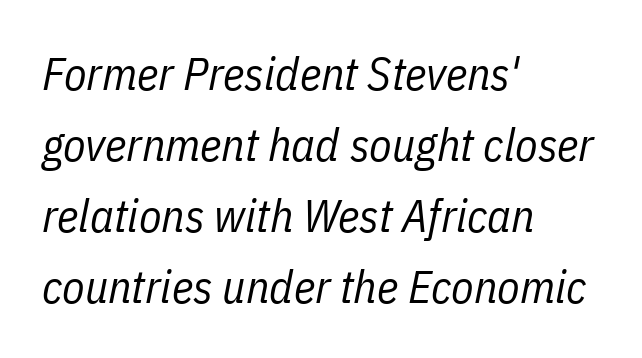
The image shows 46 px regular-weight, condensed type, italic (leaning right); set left-aligned, normal line spacing (1.54x), normal letter spacing, not underlined; low stroke contrast and a medium x-height.
